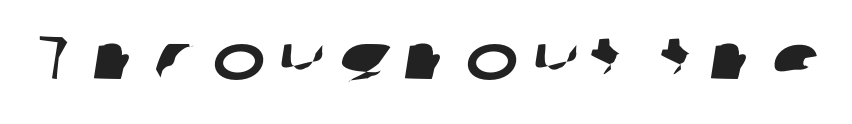
Q: Is the typeface a serif or a sans-serif typeface? A: Sans-serif.
Q: Is the text underlined? A: No.
Q: Is the spacing between letters normal or unusually wide? A: Unusually wide.
Q: Width (condensed, normal, or wide)? A: Wide.
Q: Stroke contrast? A: Low.
Q: x-height? A: Medium.
Q: Monospaced? A: No.
